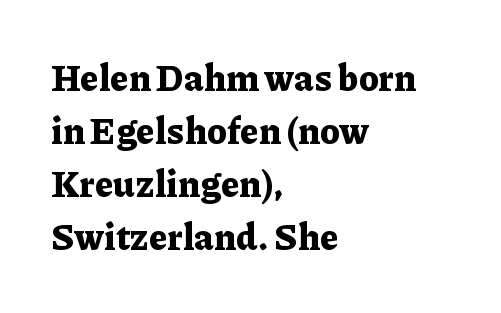
Q: Is the text bold? A: Yes.
Q: Is the text italic (slanted)? A: No, it is upright.
Q: Is the typeface a serif or a sans-serif typeface? A: Serif.
Q: Is the text underlined? A: No.
Q: How is the paragraph aligned? A: Left-aligned.
Q: Is the spacing between letters normal or unusually wide? A: Normal.
Q: Is the spacing between lines tight, normal or loose? A: Normal.
Q: Width (condensed, normal, or wide)? A: Normal.
Q: Stroke contrast? A: Low.
Q: x-height? A: Medium.
Q: Monospaced? A: No.
